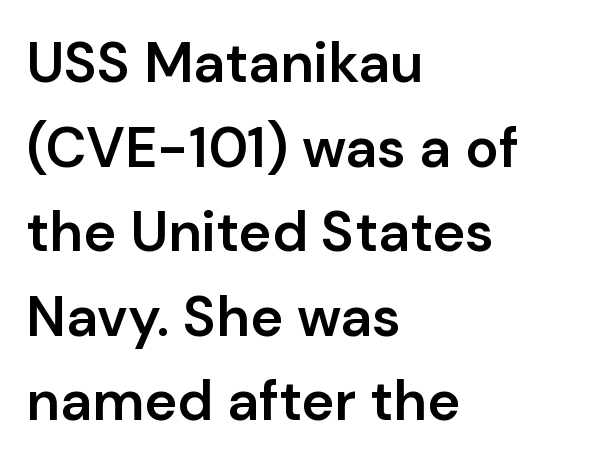
Q: Is the text bold? A: Semi-bold.
Q: Is the text italic (slanted)? A: No, it is upright.
Q: Is the typeface a serif or a sans-serif typeface? A: Sans-serif.
Q: Is the text underlined? A: No.
Q: How is the paragraph aligned? A: Left-aligned.
Q: Is the spacing between letters normal or unusually wide? A: Normal.
Q: Is the spacing between lines tight, normal or loose? A: Normal.
Q: Width (condensed, normal, or wide)? A: Normal.
Q: Stroke contrast? A: Low.
Q: x-height? A: Medium.
Q: Monospaced? A: No.
